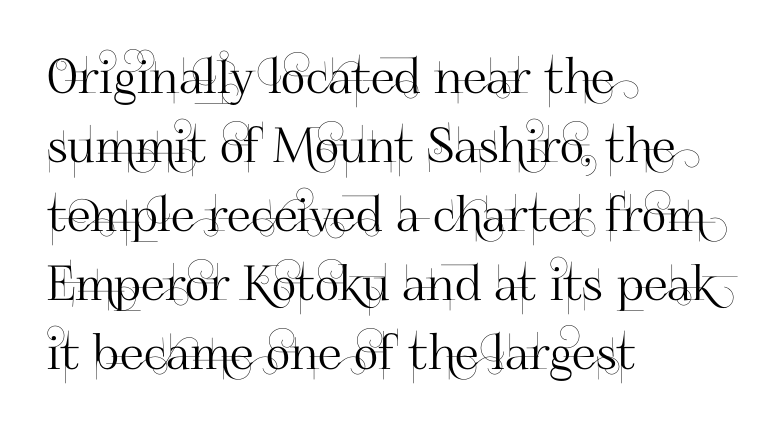
Underlining? Definitely not there. This sample has the flowing, uneven cadence of proportional lettering. Check where the strokes stop: nothing finishes them off — pure sans. Leading matches the norm, producing a regular column. When letters stand straight like this, we call the style roman or upright. This rendering leaves character spacing at its baseline value.
